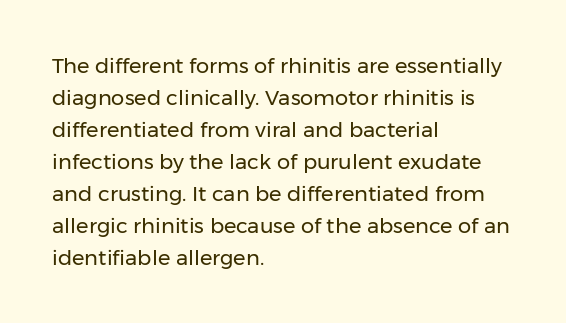
{"italic": "no", "bold": "no", "underline": "no", "align": "left", "line_spacing": "normal", "line_spacing_ratio": 1.52, "letter_spacing": "normal", "letter_spacing_em": 0.0, "glyph_px": 21}
